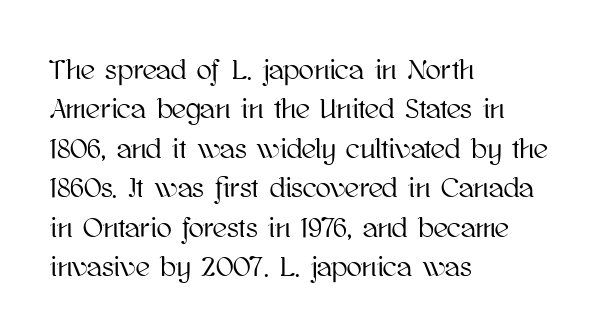
Q: Is the text italic (slanted)? A: No, it is upright.
Q: Is the text underlined? A: No.
Q: How is the paragraph aligned? A: Left-aligned.
Q: Is the spacing between letters normal or unusually wide? A: Normal.
Q: Is the spacing between lines tight, normal or loose? A: Normal.
Q: Width (condensed, normal, or wide)? A: Normal.
Q: Stroke contrast? A: High.
Q: x-height? A: Medium.
Q: Monospaced? A: No.
